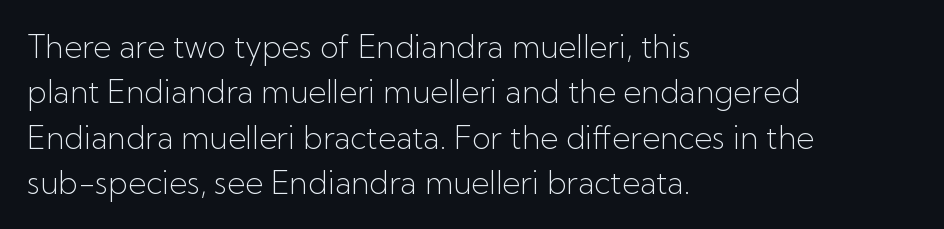
{"serif": "no", "italic": "no", "bold": "no", "weight": "light", "width": "normal", "stroke_contrast": "low", "x_height": "medium", "monospaced": "no", "underline": "no", "align": "left", "line_spacing": "normal", "line_spacing_ratio": 1.46, "letter_spacing": "normal", "letter_spacing_em": 0.0, "glyph_px": 31}
